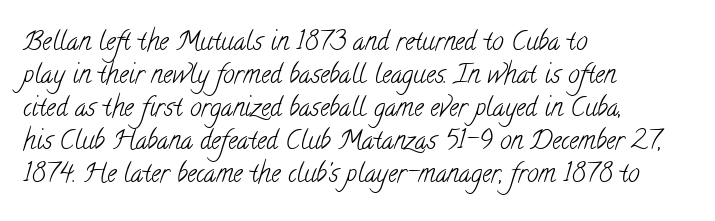
The image shows 26 px text type; set left-aligned, normal line spacing (1.27x), normal letter spacing, not underlined.
